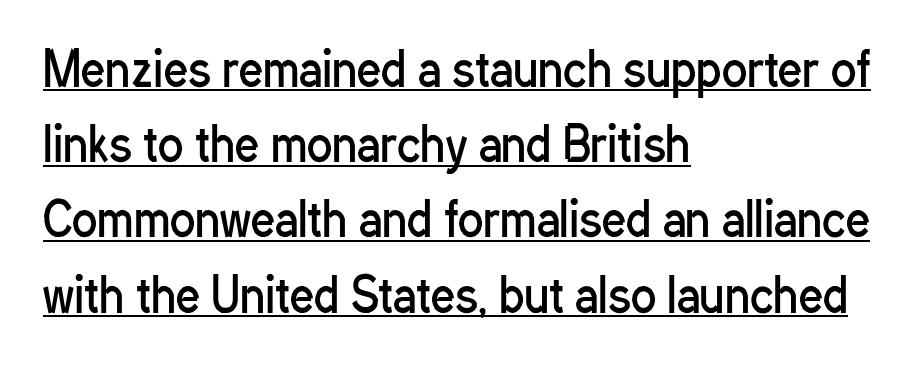
The image shows 47 px regular-weight, condensed sans-serif type, upright; set left-aligned, normal line spacing (1.6x), normal letter spacing, underlined; low stroke contrast and a medium x-height.
